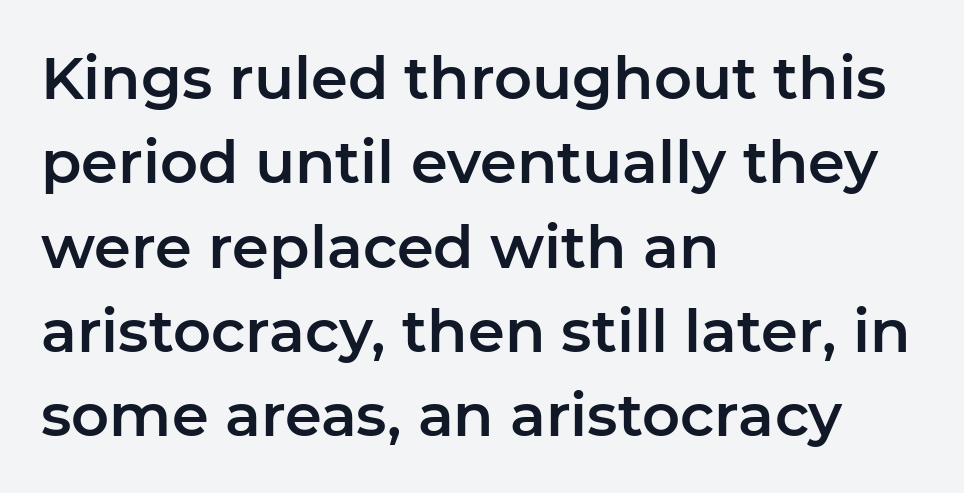
{"serif": "no", "italic": "no", "width": "normal", "stroke_contrast": "low", "x_height": "medium", "monospaced": "no", "underline": "no", "align": "left", "line_spacing": "normal", "line_spacing_ratio": 1.43, "letter_spacing": "normal", "letter_spacing_em": 0.0, "glyph_px": 59}
